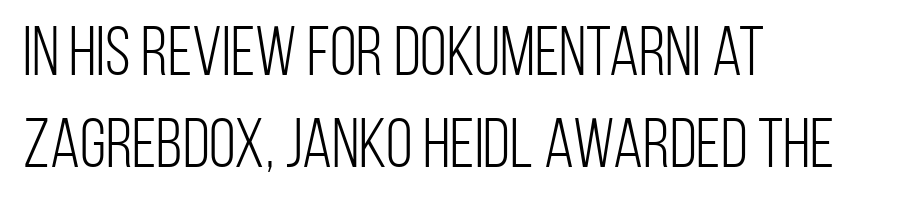
The glyphs in this specimen are sans serif. Do the characters align in a grid? No, the font is proportional. Any mark beneath the type? The region is blank. Is there much room between lines? A standard amount, neither cramped nor airy. The specimen reads as upright at a glance. Horizontal alignment here is leftward, the default for most running prose.
